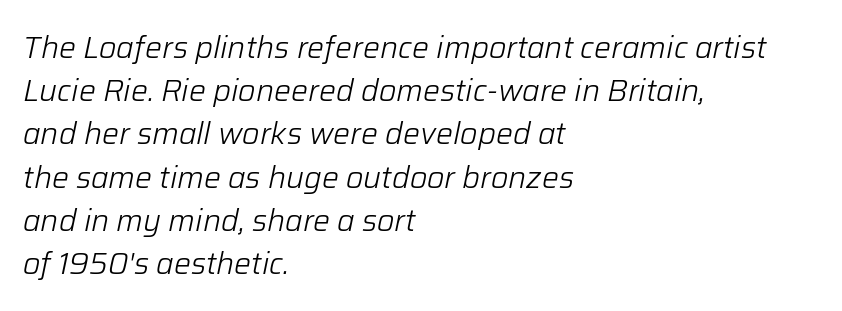
Q: Is the text bold? A: No.
Q: Is the text italic (slanted)? A: Yes, it leans right by about 12 degrees.
Q: Is the text underlined? A: No.
Q: How is the paragraph aligned? A: Left-aligned.
Q: Is the spacing between letters normal or unusually wide? A: Normal.
Q: Is the spacing between lines tight, normal or loose? A: Normal.
Q: Width (condensed, normal, or wide)? A: Normal.
Q: Stroke contrast? A: Low.
Q: x-height? A: Medium.
Q: Monospaced? A: No.
